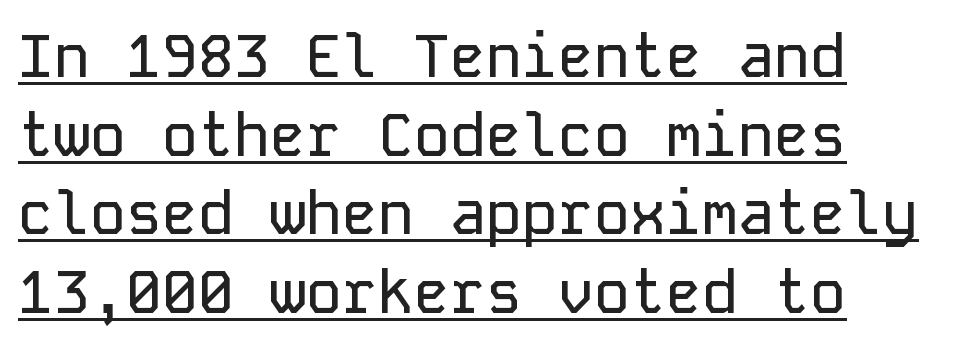
Every row of glyphs begins at an identical x-position on the left. Glance below the letters and you will spot a drawn line. Whoever set this chose a conventional vertical rhythm. The text was rendered using a sans face with plain stroke endings. Standard letterfit; no display-style spreading of the glyphs. The type sits square on the baseline with zero lean.
